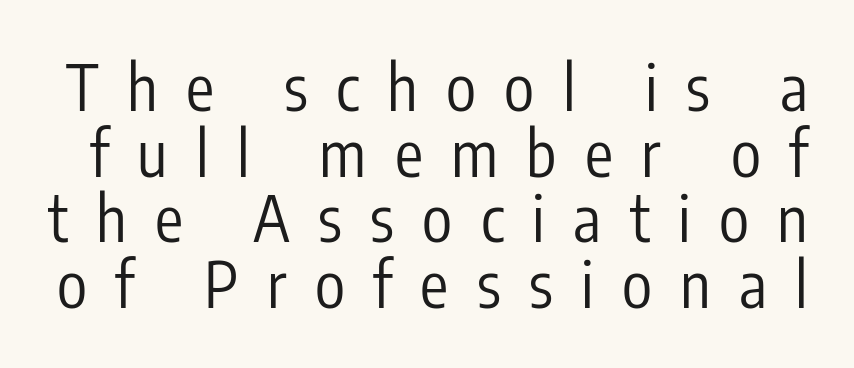
{"serif": "no", "italic": "no", "bold": "no", "weight": "regular", "width": "condensed", "stroke_contrast": "low", "x_height": "medium", "monospaced": "no", "underline": "no", "line_spacing": "tight", "line_spacing_ratio": 1.04, "letter_spacing": "wide", "letter_spacing_em": 0.45, "glyph_px": 63}
